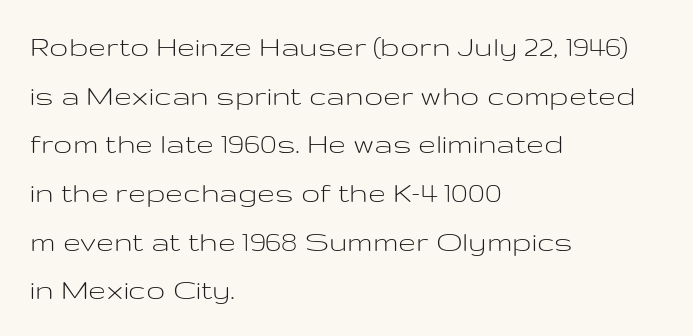
{"serif": "no", "italic": "no", "bold": "no", "weight": "light", "width": "wide", "stroke_contrast": "low", "x_height": "medium", "monospaced": "no", "underline": "no", "align": "left", "line_spacing": "normal", "line_spacing_ratio": 1.52, "letter_spacing": "normal", "letter_spacing_em": 0.0, "glyph_px": 32}
